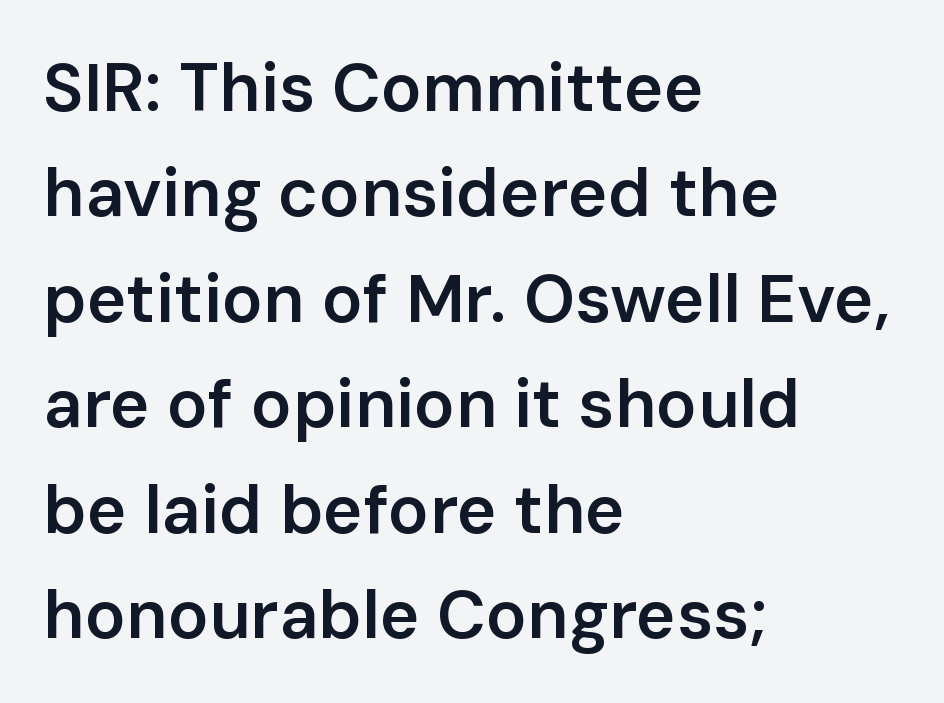
{"serif": "no", "italic": "no", "bold": "semi", "weight": "semibold", "width": "normal", "stroke_contrast": "low", "x_height": "medium", "monospaced": "no", "underline": "no", "align": "left", "line_spacing": "normal", "line_spacing_ratio": 1.55, "letter_spacing": "normal", "letter_spacing_em": 0.0, "glyph_px": 68}
